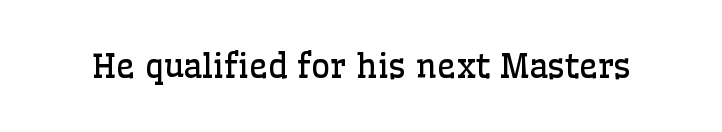
Q: Is the text bold? A: No.
Q: Is the text italic (slanted)? A: No, it is upright.
Q: Is the typeface a serif or a sans-serif typeface? A: Serif.
Q: Is the text underlined? A: No.
Q: Is the spacing between letters normal or unusually wide? A: Normal.
Q: Width (condensed, normal, or wide)? A: Normal.
Q: Stroke contrast? A: Low.
Q: x-height? A: Medium.
Q: Monospaced? A: No.
